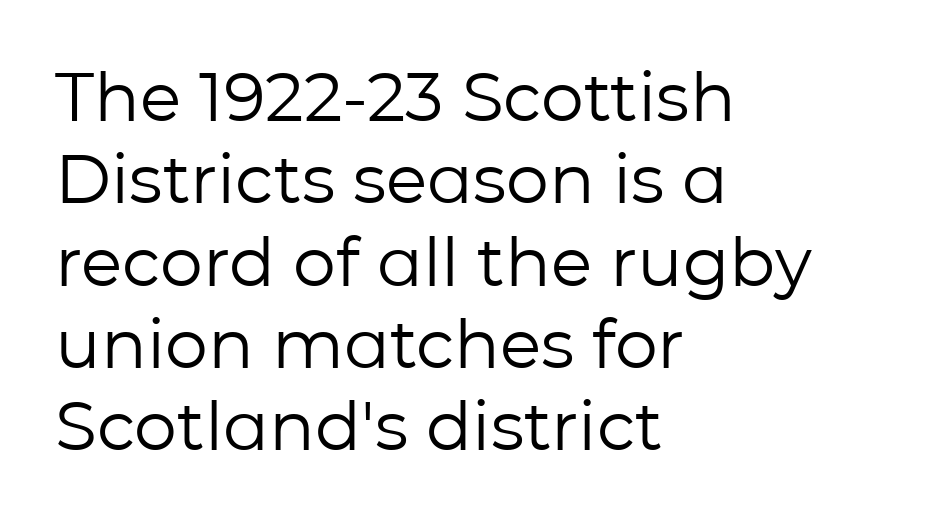
The image shows 68 px regular-weight sans-serif type, upright; set left-aligned, line spacing 1.21x, normal letter spacing, not underlined; low stroke contrast and a medium x-height.
